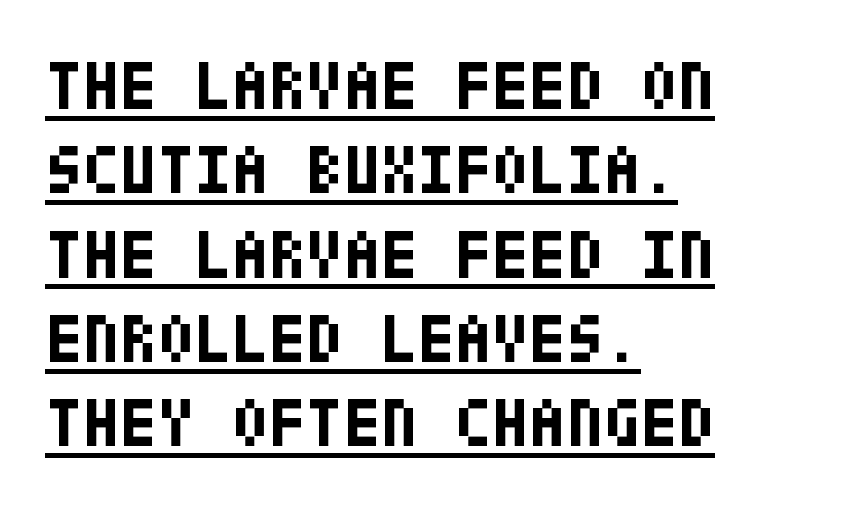
{"serif": "no", "italic": "no", "bold": "yes", "weight": "bold", "width": "condensed", "stroke_contrast": "low", "x_height": "large", "underline": "yes", "align": "left", "line_spacing_ratio": 1.24, "letter_spacing": "normal", "letter_spacing_em": 0.0, "glyph_px": 68}
